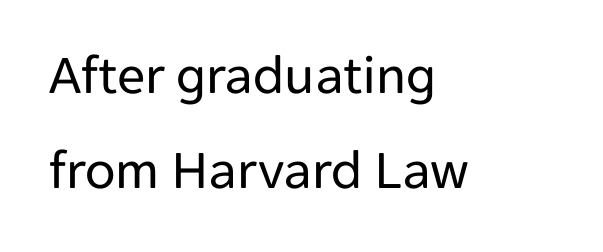
You could not count columns in this text — the font is proportionally spaced. This rendering uses left alignment, leaving the right contour irregular. This sample uses a sans-serif face. Glance below the letters and you will spot only blank space. Posture: upright roman.
